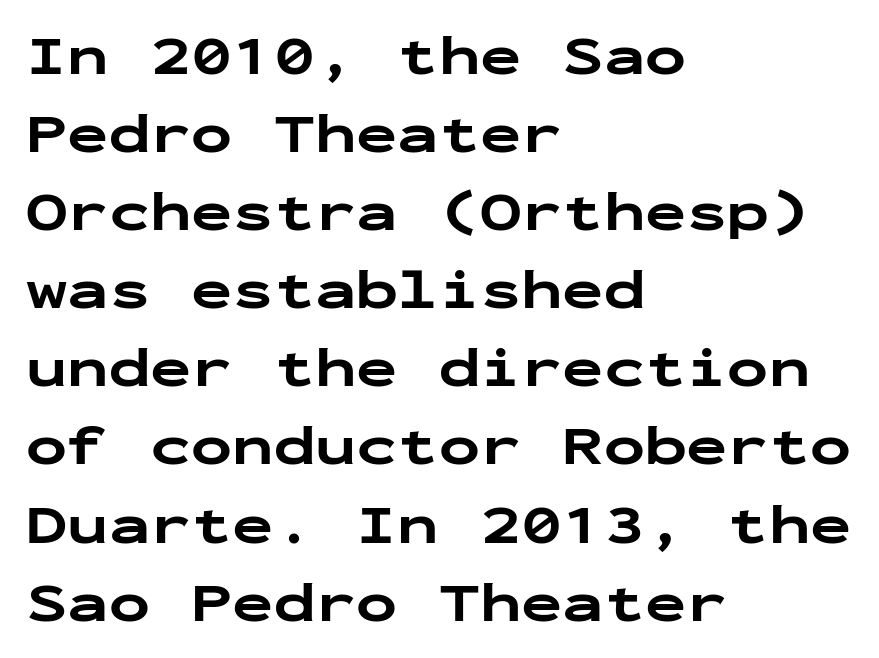
{"serif": "no", "italic": "no", "bold": "yes", "weight": "bold", "width": "wide", "stroke_contrast": "low", "x_height": "medium", "monospaced": "yes", "underline": "no", "align": "left", "line_spacing": "normal", "line_spacing_ratio": 1.42, "letter_spacing": "normal", "letter_spacing_em": 0.0, "glyph_px": 55}
